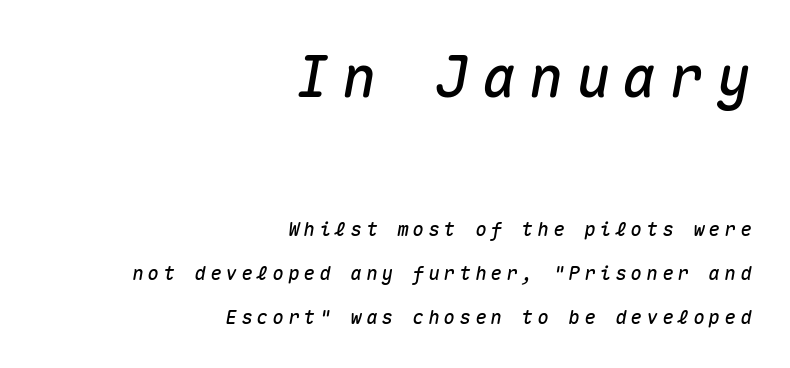
{"italic": "yes", "lean": "right", "slant_degrees": 10, "width": "normal", "stroke_contrast": "medium", "x_height": "medium", "monospaced": "yes", "underline": "no", "align": "right", "line_spacing": "loose", "line_spacing_ratio": 2.32, "letter_spacing": "wide", "letter_spacing_em": 0.22, "larger_block": "first", "size_ratio": 3.0, "glyph_px": 57}
